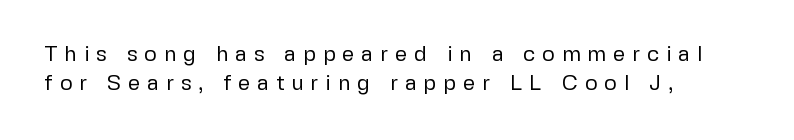
A student would call this left alignment; a typographer would say flush left, rag right. Descenders are the only things crossing below the line. The font's upright variant was chosen for this text. Each new line begins a customary step beneath the previous one. The gaps between neighbouring characters are conspicuously large.
